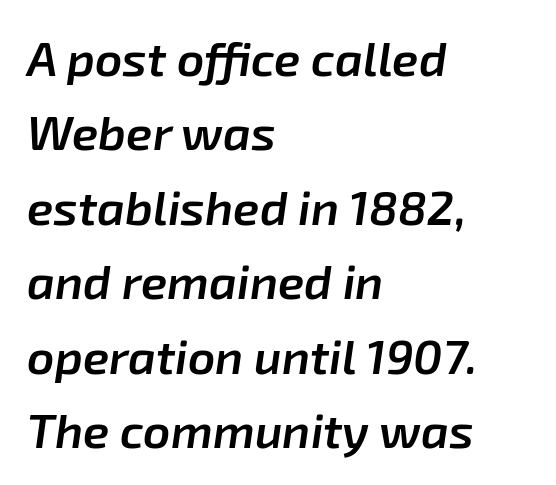
The image shows 48 px semibold type, italic (leaning right); set left-aligned, normal line spacing (1.55x), normal letter spacing, not underlined; low stroke contrast and a medium x-height.
